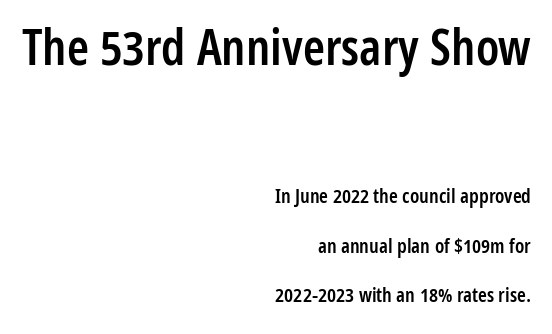
The image shows 50 px semibold, condensed sans-serif type, upright; set right-aligned, loose line spacing (2.48x), normal letter spacing, not underlined; the first (top) block is 2.5x larger; low stroke contrast and a medium x-height.
